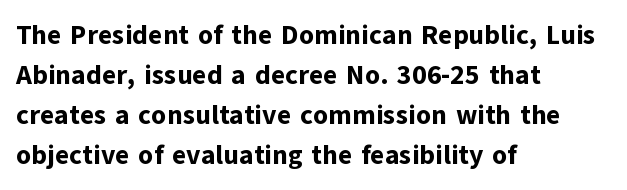
Q: Is the text bold? A: Yes.
Q: Is the text italic (slanted)? A: No, it is upright.
Q: Is the text underlined? A: No.
Q: How is the paragraph aligned? A: Left-aligned.
Q: Is the spacing between letters normal or unusually wide? A: Normal.
Q: Is the spacing between lines tight, normal or loose? A: Normal.
